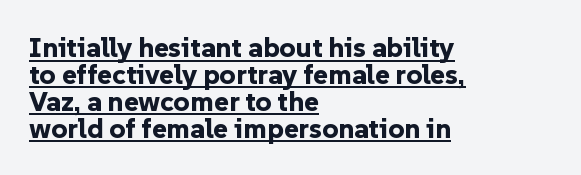
Underline: present. Strong, thick strokes mark this as bold type. Vertical strokes here are truly vertical. Font category for this specimen: sans-serif. Proportional: the letters do not fall into vertical columns. This rendering uses left alignment, leaving the right contour irregular.
